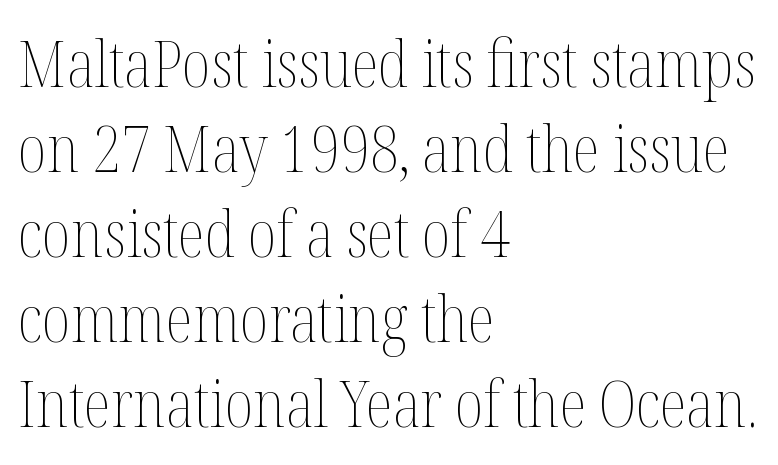
{"italic": "no", "bold": "no", "weight": "thin", "width": "condensed", "stroke_contrast": "medium", "x_height": "medium", "monospaced": "no", "underline": "no", "align": "left", "line_spacing": "normal", "line_spacing_ratio": 1.33, "letter_spacing": "normal", "letter_spacing_em": 0.0, "glyph_px": 64}
